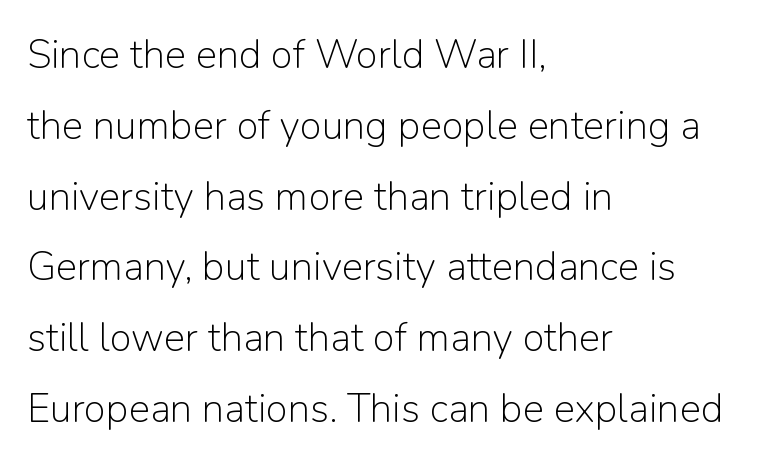
Q: Is the text bold? A: No.
Q: Is the text italic (slanted)? A: No, it is upright.
Q: Is the typeface a serif or a sans-serif typeface? A: Sans-serif.
Q: Is the text underlined? A: No.
Q: How is the paragraph aligned? A: Left-aligned.
Q: Is the spacing between letters normal or unusually wide? A: Normal.
Q: Width (condensed, normal, or wide)? A: Normal.
Q: Stroke contrast? A: Low.
Q: x-height? A: Medium.
Q: Monospaced? A: No.
